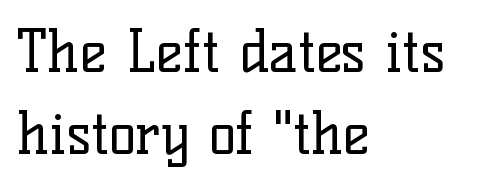
Q: Is the text bold? A: No.
Q: Is the text italic (slanted)? A: No, it is upright.
Q: Is the typeface a serif or a sans-serif typeface? A: Serif.
Q: Is the text underlined? A: No.
Q: How is the paragraph aligned? A: Left-aligned.
Q: Is the spacing between letters normal or unusually wide? A: Normal.
Q: Is the spacing between lines tight, normal or loose? A: Normal.
Q: Width (condensed, normal, or wide)? A: Normal.
Q: Stroke contrast? A: Low.
Q: x-height? A: Medium.
Q: Monospaced? A: No.
